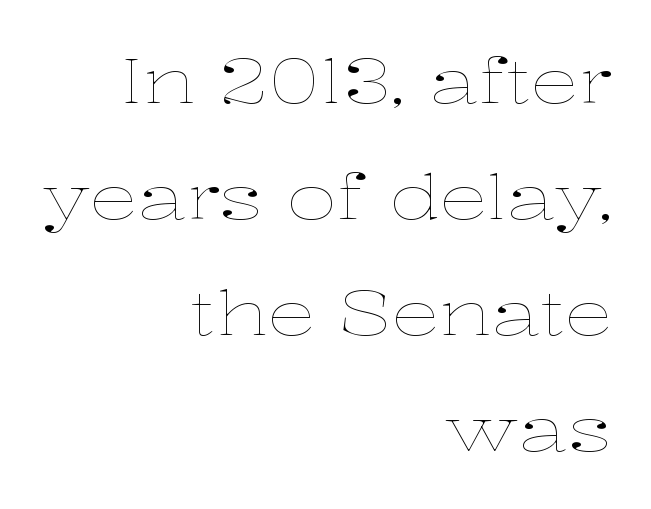
{"italic": "no", "bold": "no", "weight": "thin", "width": "wide", "stroke_contrast": "low", "x_height": "medium", "monospaced": "no", "underline": "no", "align": "right", "line_spacing": "loose", "line_spacing_ratio": 1.9, "letter_spacing": "normal", "letter_spacing_em": 0.0, "glyph_px": 61}
